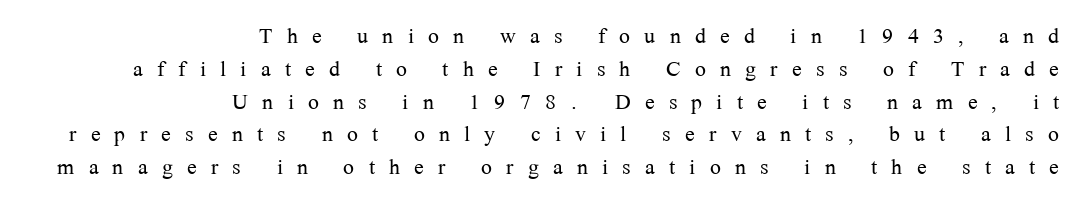
Q: Is the text bold? A: No.
Q: Is the text italic (slanted)? A: No, it is upright.
Q: Is the typeface a serif or a sans-serif typeface? A: Serif.
Q: Is the text underlined? A: No.
Q: How is the paragraph aligned? A: Right-aligned.
Q: Is the spacing between letters normal or unusually wide? A: Unusually wide.
Q: Is the spacing between lines tight, normal or loose? A: Tight.
Q: Width (condensed, normal, or wide)? A: Normal.
Q: Stroke contrast? A: Medium.
Q: x-height? A: Medium.
Q: Monospaced? A: No.
